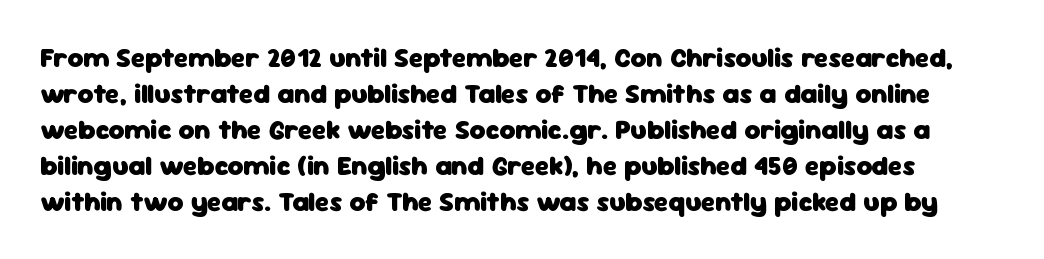
Summary of vertical rhythm: regular, with standard interline spacing. The specimen reads as upright at a glance. The gap between lines stays unmarked. Between one letter and the next there's only the usual sliver of space. Heft: maximum for text — a bold.
